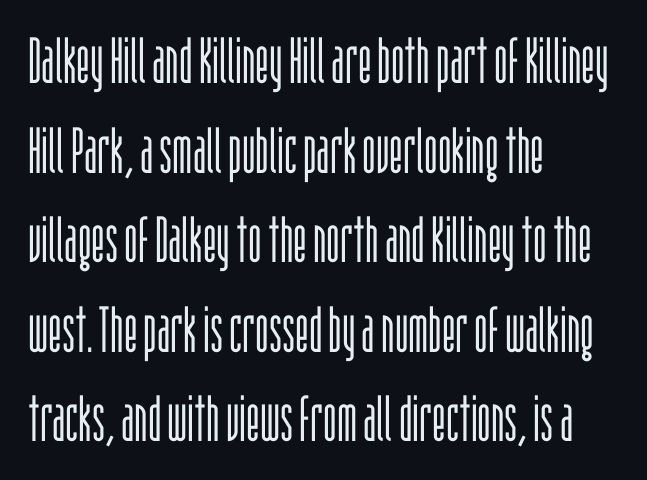
The image shows 64 px light, condensed sans-serif type, upright; set left-aligned, normal line spacing (1.4x), normal letter spacing, not underlined; low stroke contrast and a large x-height.
